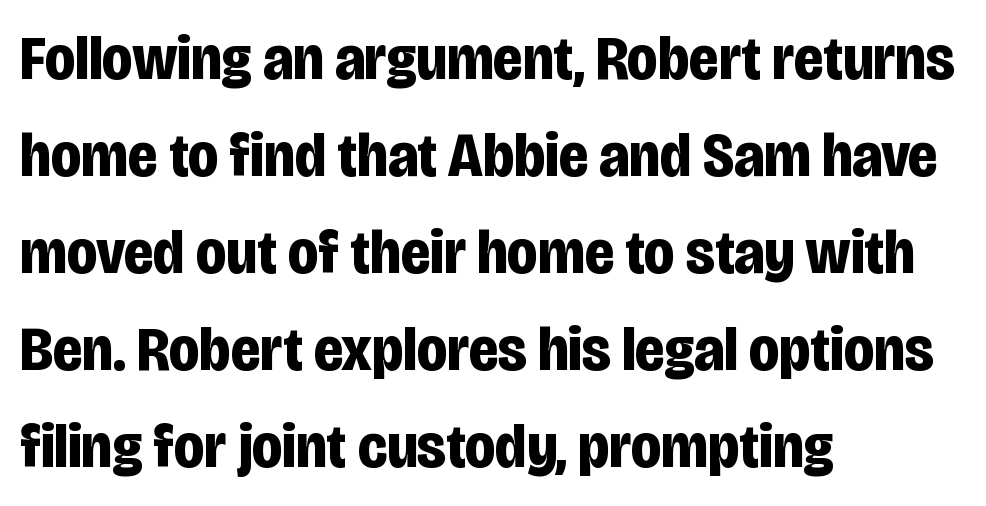
{"serif": "no", "italic": "no", "bold": "yes", "weight": "bold", "width": "condensed", "stroke_contrast": "low", "x_height": "large", "monospaced": "no", "underline": "no", "align": "left", "line_spacing": "normal", "line_spacing_ratio": 1.54, "letter_spacing": "normal", "letter_spacing_em": 0.0, "glyph_px": 63}
